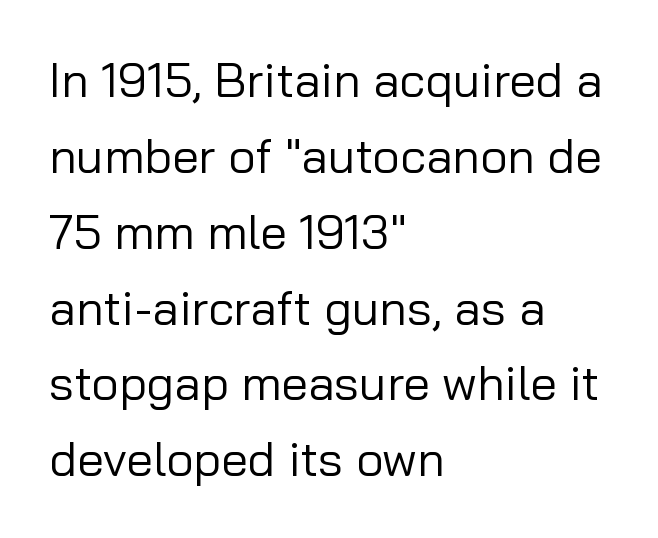
{"serif": "no", "italic": "no", "bold": "no", "weight": "regular", "width": "normal", "stroke_contrast": "low", "x_height": "medium", "monospaced": "no", "underline": "no", "align": "left", "line_spacing": "normal", "line_spacing_ratio": 1.58, "letter_spacing": "normal", "letter_spacing_em": 0.0, "glyph_px": 48}
